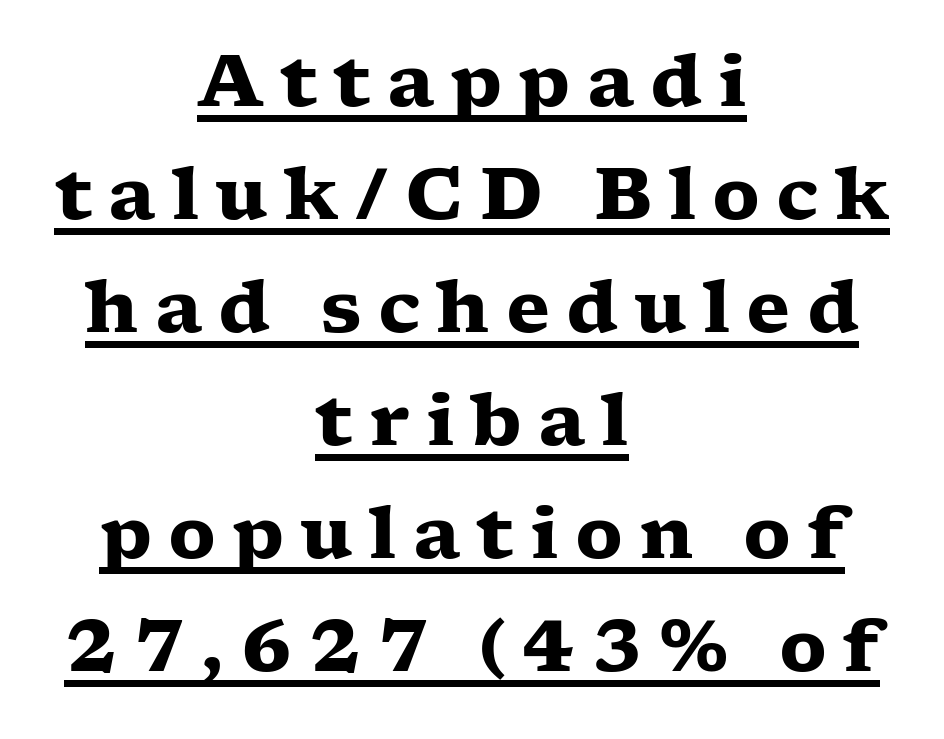
Looks like regular typesetting: each glyph gets only the width it needs. This rendering widens character spacing well past its baseline value. The rendering uses a moderate line-height, typical for paragraphs. The typesetter chose a symmetrical, centered arrangement here. What decoration does the sample have? An underline.
